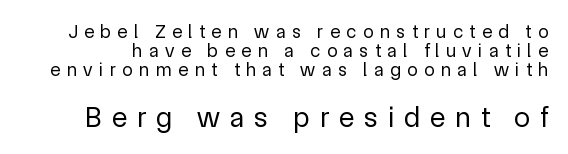
{"serif": "no", "italic": "no", "bold": "no", "weight": "regular", "width": "normal", "x_height": "medium", "monospaced": "no", "underline": "no", "line_spacing": "tight", "line_spacing_ratio": 0.99, "letter_spacing": "wide", "letter_spacing_em": 0.34, "larger_block": "second", "size_ratio": 1.53, "glyph_px": 29}
